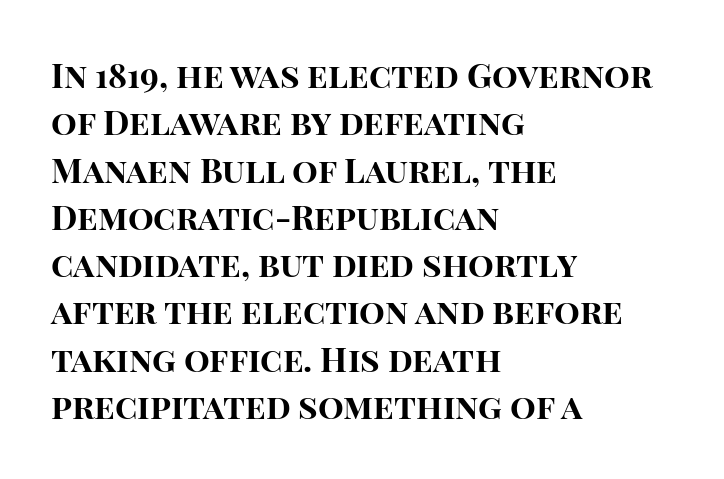
The face used here is rendered with its standard letterfit. Is this a sans? Yes — the strokes have no serifs. The rag falls on the right side of this text block. The line-height multiplier appears to be the usual default. Honestly, there is no underline to notice here at all. Looks like regular typesetting: each glyph gets only the width it needs.
